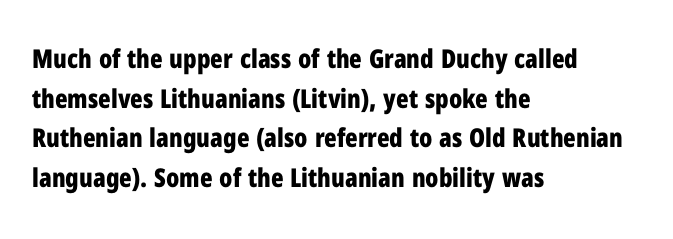
{"italic": "no", "bold": "yes", "underline": "no", "align": "left", "line_spacing": "normal", "line_spacing_ratio": 1.52, "letter_spacing": "normal", "letter_spacing_em": 0.0, "glyph_px": 26}
